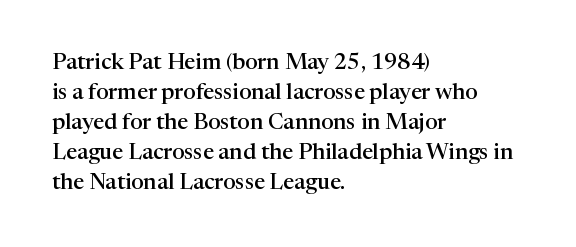
Q: Is the text bold? A: Semi-bold.
Q: Is the text italic (slanted)? A: No, it is upright.
Q: Is the text underlined? A: No.
Q: How is the paragraph aligned? A: Left-aligned.
Q: Is the spacing between letters normal or unusually wide? A: Normal.
Q: Is the spacing between lines tight, normal or loose? A: Normal.
